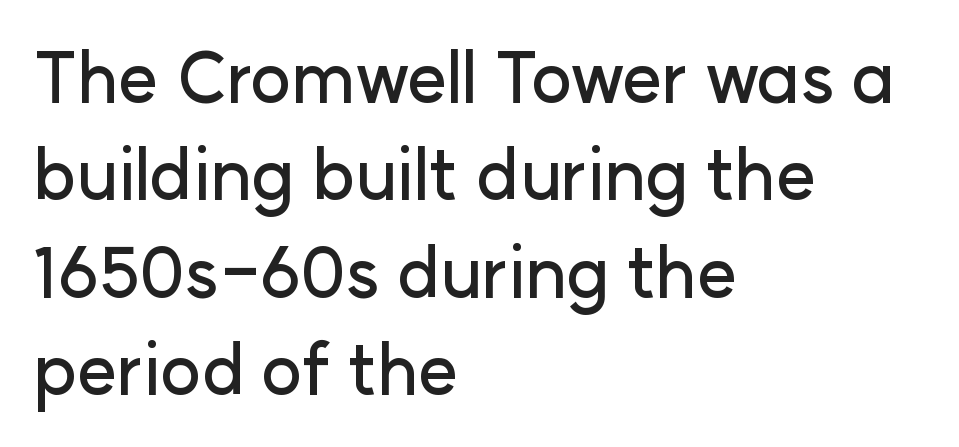
Beneath every word, the page is bare. Each letter keeps its own natural width here, so spacing adapts to shape. This is sans-serif lettering, the kind often seen on screens and signage. Quick note: interline space is typical.
